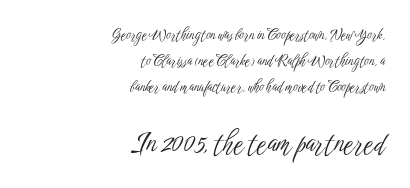
The zone under the glyphs is completely vacant. The tracking reads as untouched default to a designer's eye. Weight: not bold — regular or lighter. Caption: multi-line text, flush right, ragged left.
